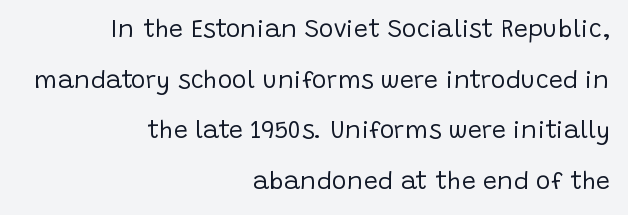
Q: Is the text bold? A: No.
Q: Is the text italic (slanted)? A: No, it is upright.
Q: Is the text underlined? A: No.
Q: How is the paragraph aligned? A: Right-aligned.
Q: Is the spacing between letters normal or unusually wide? A: Normal.
Q: Is the spacing between lines tight, normal or loose? A: Loose.
